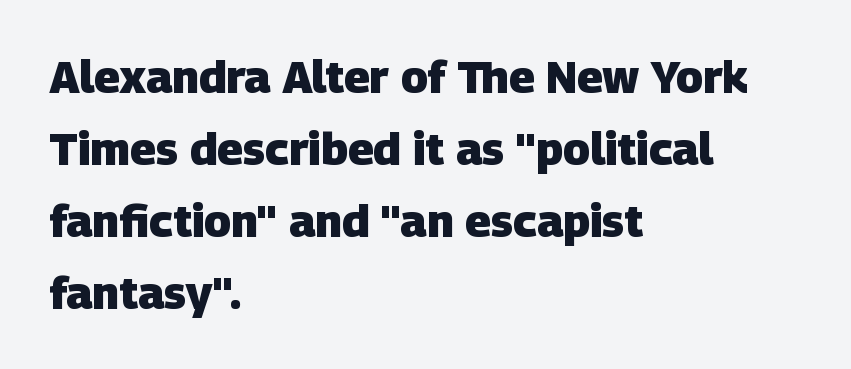
Teacher's note: observe the even left margin — that is flush-left alignment. A typesetter would call this zero additional tracking. This sample has the flowing, uneven cadence of proportional lettering. Stroke terminals: plain, sans-serif. Stroke thickness is high; the sample reads as a true bold. Underline: absent.
